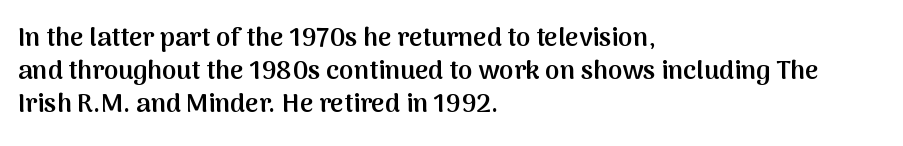
{"italic": "no", "bold": "semi", "underline": "no", "align": "left", "line_spacing": "normal", "line_spacing_ratio": 1.27, "letter_spacing": "normal", "letter_spacing_em": 0.0, "glyph_px": 26}
